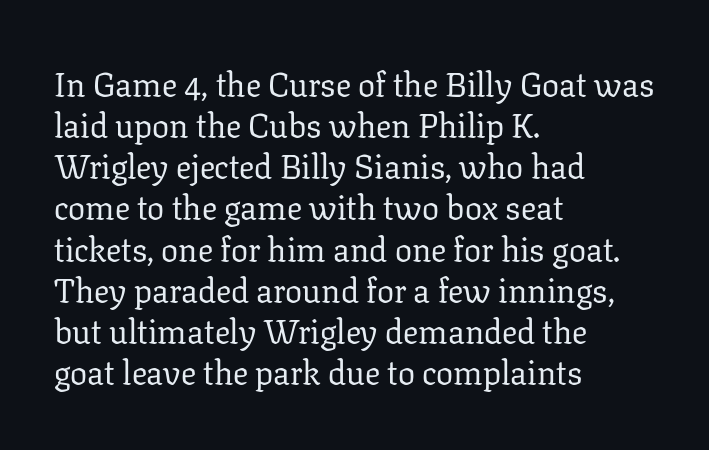
Q: Is the text bold? A: No.
Q: Is the text italic (slanted)? A: No, it is upright.
Q: Is the typeface a serif or a sans-serif typeface? A: Serif.
Q: Is the text underlined? A: No.
Q: How is the paragraph aligned? A: Left-aligned.
Q: Is the spacing between letters normal or unusually wide? A: Normal.
Q: Width (condensed, normal, or wide)? A: Normal.
Q: Stroke contrast? A: Low.
Q: x-height? A: Medium.
Q: Monospaced? A: No.
